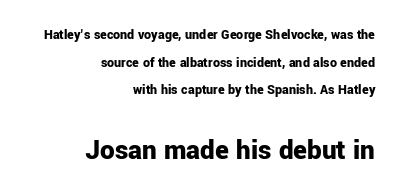
The image shows 29 px bold sans-serif type, upright; set right-aligned, loose line spacing (1.98x), normal letter spacing, not underlined; the second (bottom) block is 2.07x larger; low stroke contrast and a medium x-height.
